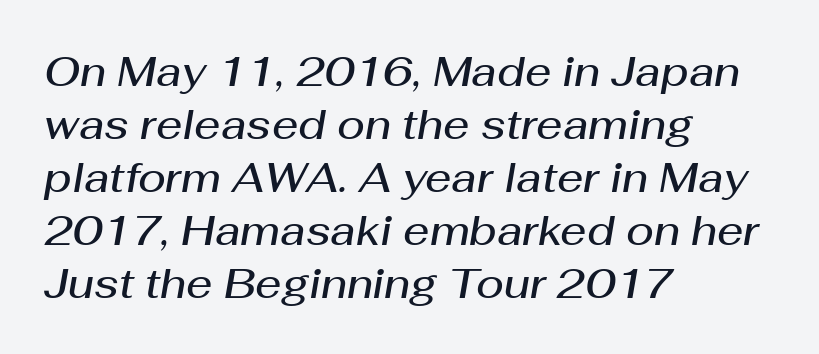
The image shows 41 px semibold type, italic (leaning right); set left-aligned, normal line spacing (1.29x), normal letter spacing, not underlined; medium stroke contrast and a medium x-height.
